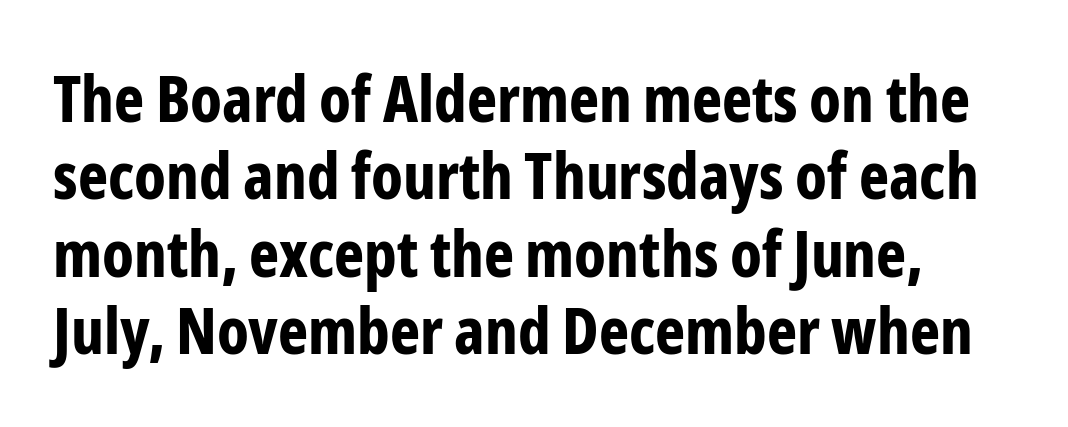
The image shows 64 px bold, condensed sans-serif type, upright; set line spacing 1.21x, normal letter spacing, not underlined; low stroke contrast and a medium x-height.
